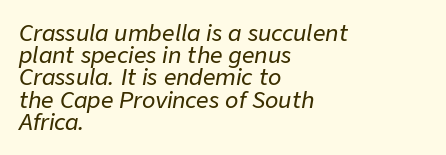
The vertical gap from one line to the next is small. Rendered with sloped, italic letterforms. Line beginnings align vertically; line endings do not. Bare-footed words on every line. The type is set solid horizontally, with unmodified tracking.
